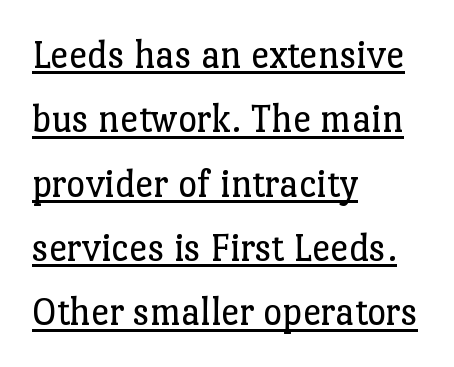
The image shows 41 px regular-weight serif type, upright; set left-aligned, normal line spacing (1.57x), normal letter spacing, underlined; low stroke contrast and a medium x-height.
